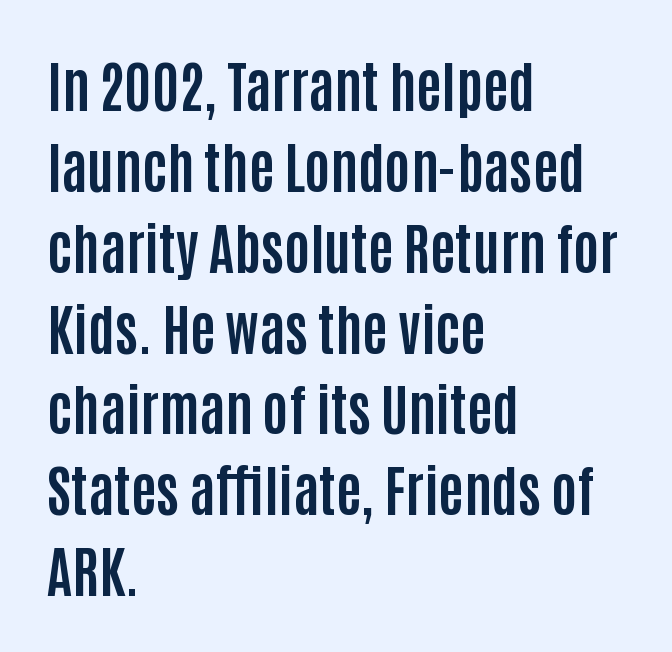
{"serif": "no", "italic": "no", "bold": "yes", "weight": "bold", "width": "condensed", "stroke_contrast": "low", "x_height": "large", "monospaced": "no", "underline": "no", "align": "left", "line_spacing": "normal", "line_spacing_ratio": 1.47, "letter_spacing": "normal", "letter_spacing_em": 0.0, "glyph_px": 55}
